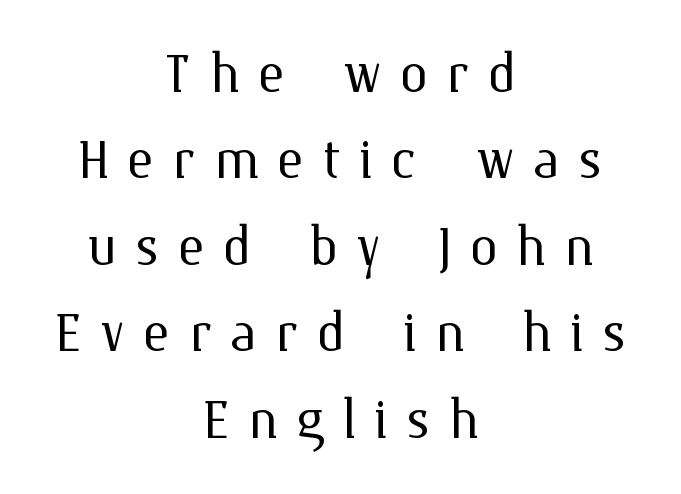
Proportional: the letters do not fall into vertical columns. The paragraph has two soft edges and a firm central axis. Heft: none added — not bold. The letterforms stand isolated, each surrounded by extra space. Plain, unruled lines of type.
